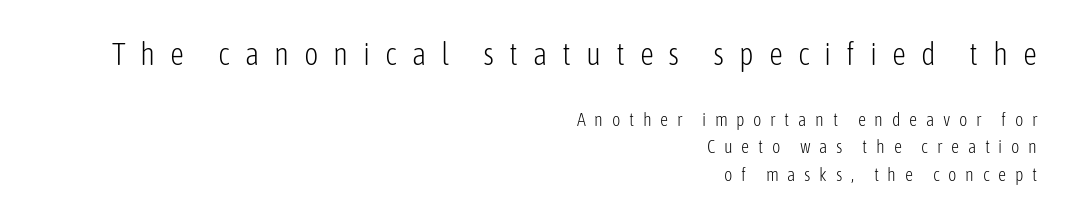
{"serif": "no", "italic": "no", "bold": "no", "weight": "light", "width": "condensed", "stroke_contrast": "low", "x_height": "medium", "monospaced": "no", "underline": "no", "align": "right", "line_spacing": "normal", "line_spacing_ratio": 1.54, "letter_spacing": "wide", "letter_spacing_em": 0.48, "larger_block": "first", "size_ratio": 1.72, "glyph_px": 31}
